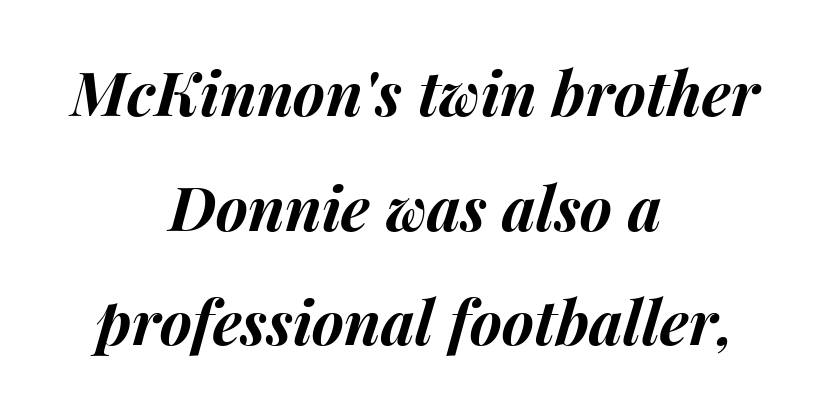
{"italic": "yes", "lean": "right", "slant_degrees": 15, "bold": "yes", "weight": "bold", "width": "normal", "stroke_contrast": "medium", "x_height": "medium", "monospaced": "no", "underline": "no", "align": "center", "line_spacing_ratio": 1.88, "letter_spacing": "normal", "letter_spacing_em": 0.0, "glyph_px": 61}
